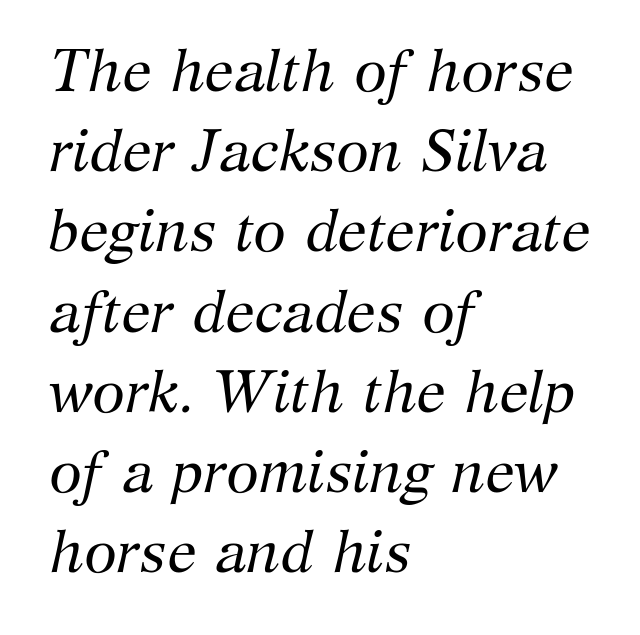
The image shows 59 px regular-weight serif type, italic (leaning right); set left-aligned, normal line spacing (1.36x), normal letter spacing, not underlined; medium stroke contrast and a medium x-height.
